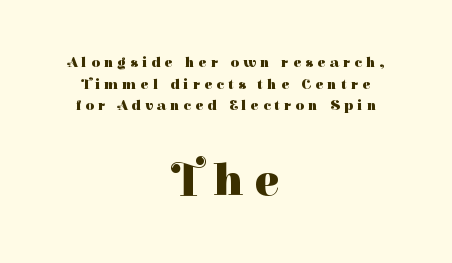
The image shows 46 px heavy serif type, upright; set centered, normal line spacing (1.45x), unusually wide letter spacing (+0.28 em), not underlined; the second (bottom) block is 3.07x larger; high stroke contrast and a medium x-height.
